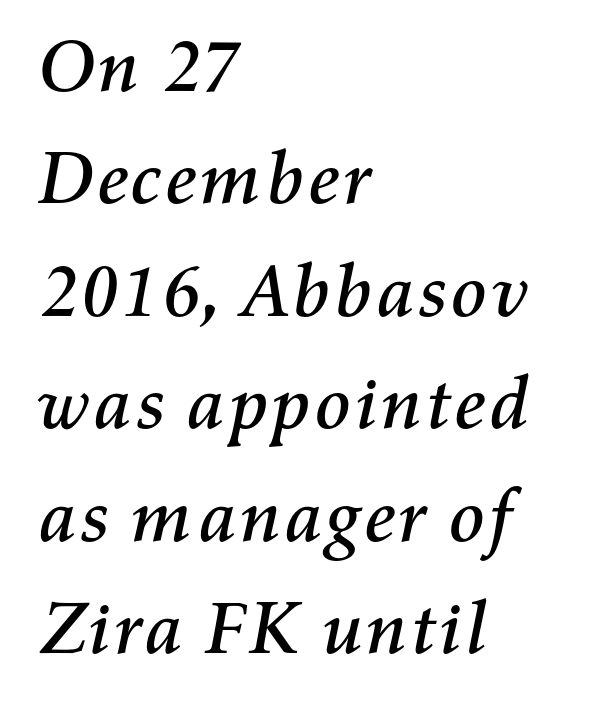
Q: Is the text italic (slanted)? A: Yes, it leans right by about 11 degrees.
Q: Is the text underlined? A: No.
Q: How is the paragraph aligned? A: Left-aligned.
Q: Is the spacing between letters normal or unusually wide? A: Normal.
Q: Is the spacing between lines tight, normal or loose? A: Normal.
Q: Width (condensed, normal, or wide)? A: Normal.
Q: Stroke contrast? A: Medium.
Q: x-height? A: Medium.
Q: Monospaced? A: No.
